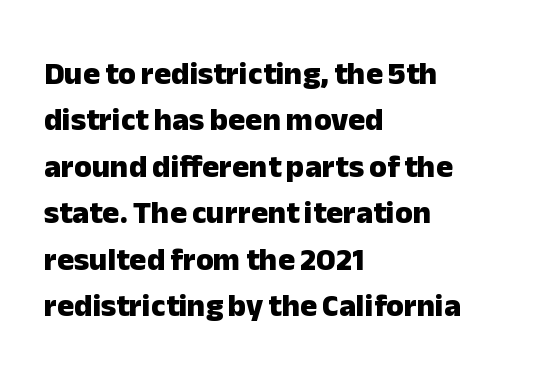
Spacing verdict: proportional, widths tailored to each character. The type family on display is of the sans-serif kind. Default kerning and tracking; the words read as compact shapes. The rendering uses a moderate line-height, typical for paragraphs.
